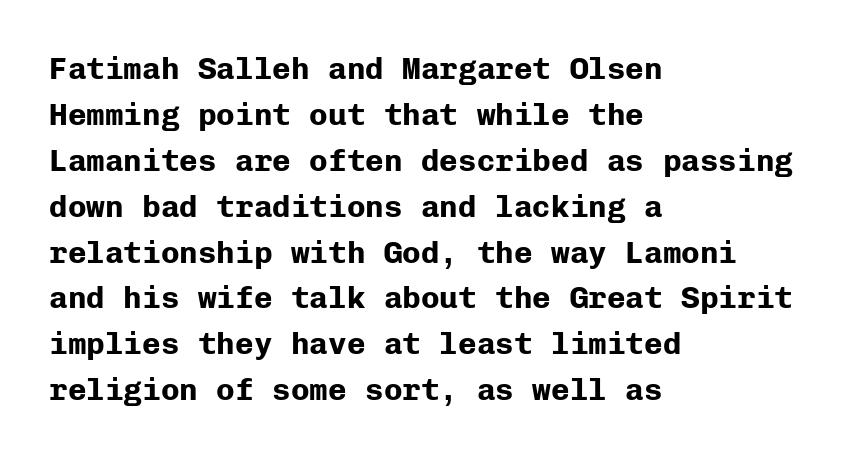
Q: Is the text bold? A: Yes.
Q: Is the text italic (slanted)? A: No, it is upright.
Q: Is the typeface a serif or a sans-serif typeface? A: Sans-serif.
Q: Is the text underlined? A: No.
Q: How is the paragraph aligned? A: Left-aligned.
Q: Is the spacing between letters normal or unusually wide? A: Normal.
Q: Is the spacing between lines tight, normal or loose? A: Normal.
Q: Width (condensed, normal, or wide)? A: Normal.
Q: Stroke contrast? A: Low.
Q: x-height? A: Medium.
Q: Monospaced? A: Yes.
